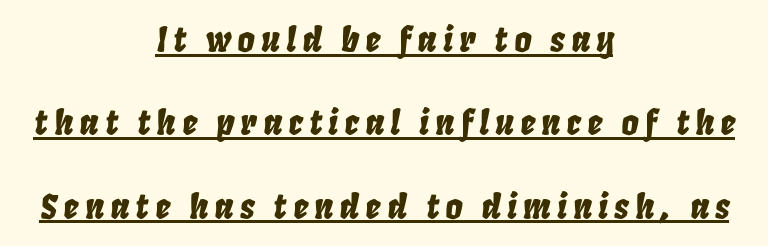
Successive baselines arrive slowly, with a big drop between each. The typesetter has applied underlining to the passage shown. Spacing verdict: proportional, widths tailored to each character. Posture: slanted. Typeset on center — no edge is straight.
